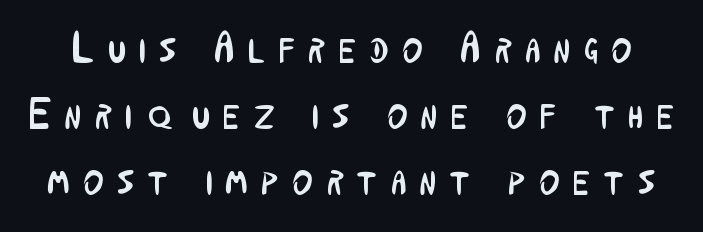
Is this a sans? Yes — the strokes have no serifs. Compared with typical body copy, the letter spacing here is much looser. Each row of text sits above clean, open space. Heft: none added — not bold.
